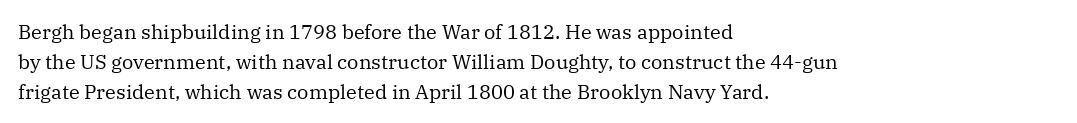
Q: Is the text bold? A: No.
Q: Is the text italic (slanted)? A: No, it is upright.
Q: Is the text underlined? A: No.
Q: How is the paragraph aligned? A: Left-aligned.
Q: Is the spacing between letters normal or unusually wide? A: Normal.
Q: Is the spacing between lines tight, normal or loose? A: Normal.
